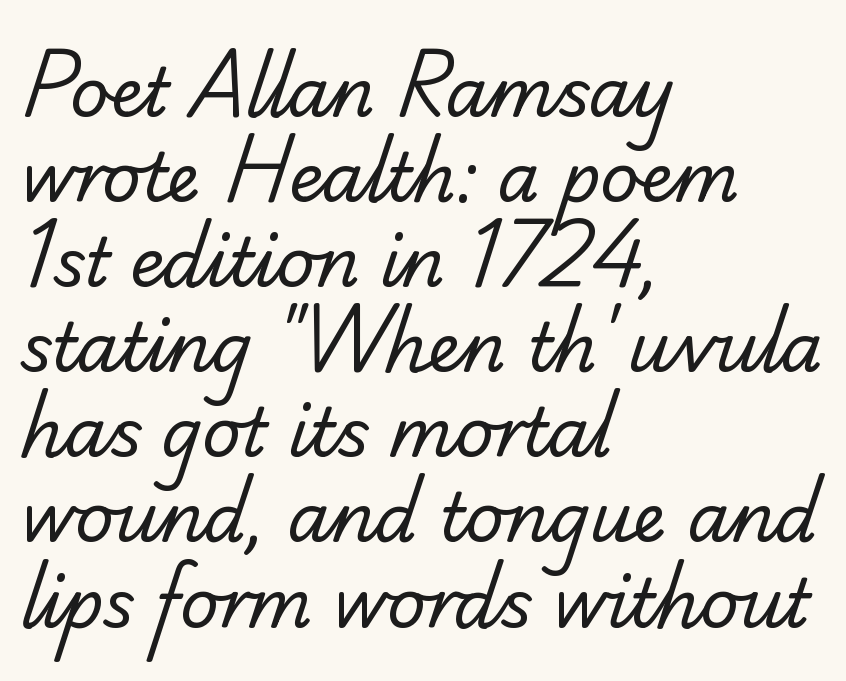
The image shows 67 px regular-weight serif type; set left-aligned, normal line spacing (1.27x), normal letter spacing, not underlined; low stroke contrast and a small x-height.
